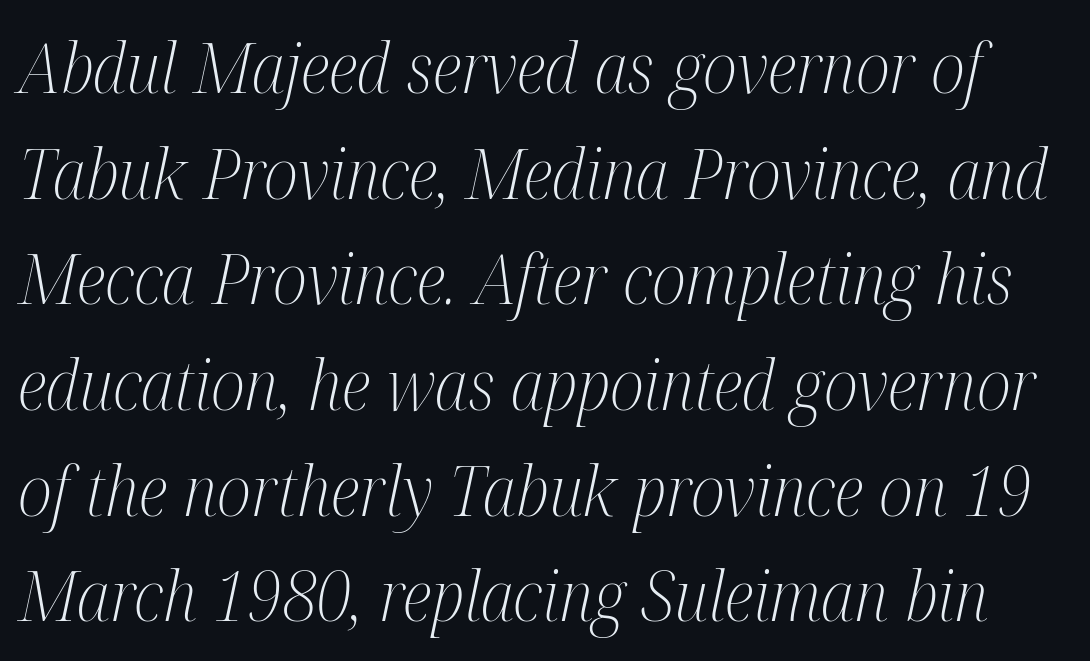
{"serif": "yes", "italic": "yes", "lean": "right", "slant_degrees": 12, "bold": "no", "weight": "light", "width": "condensed", "stroke_contrast": "medium", "x_height": "medium", "monospaced": "no", "underline": "no", "line_spacing": "normal", "line_spacing_ratio": 1.51, "letter_spacing": "normal", "letter_spacing_em": 0.0, "glyph_px": 70}
